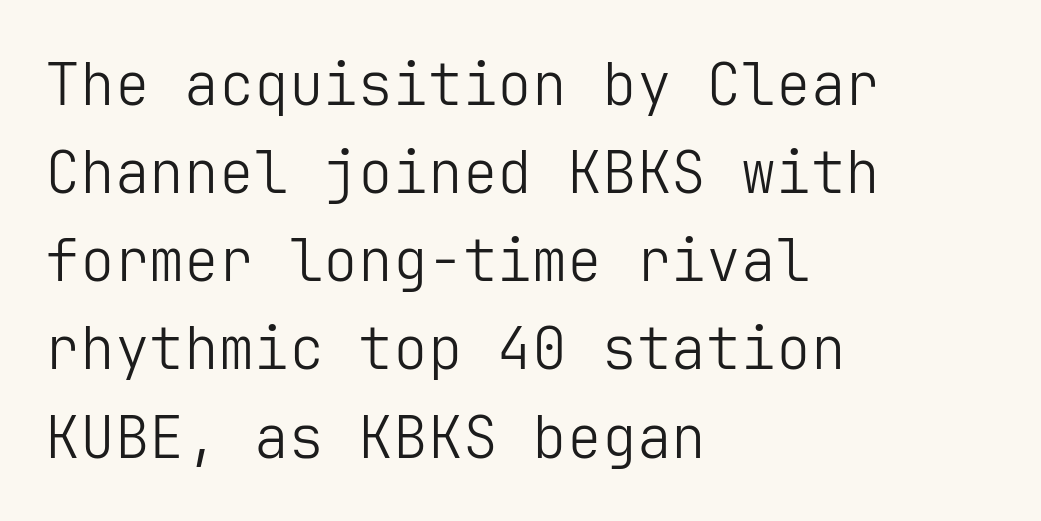
{"serif": "no", "italic": "no", "bold": "no", "weight": "light", "width": "normal", "stroke_contrast": "low", "x_height": "medium", "underline": "no", "align": "left", "line_spacing": "normal", "line_spacing_ratio": 1.52, "letter_spacing": "normal", "letter_spacing_em": 0.0, "glyph_px": 58}
